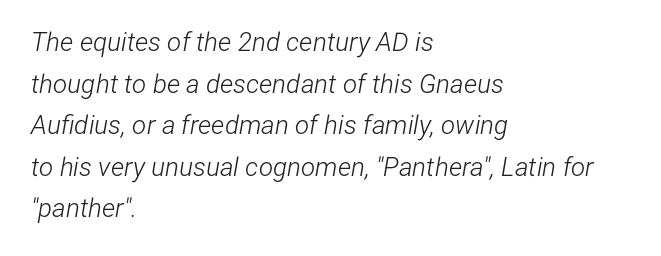
In terms of leading, this rendering sits right in the middle. Words appear dense and cohesive because spacing is normal. The glyphs are unaccompanied by any horizontal stroke below them. The face used here has a pronounced slope to its letters.
